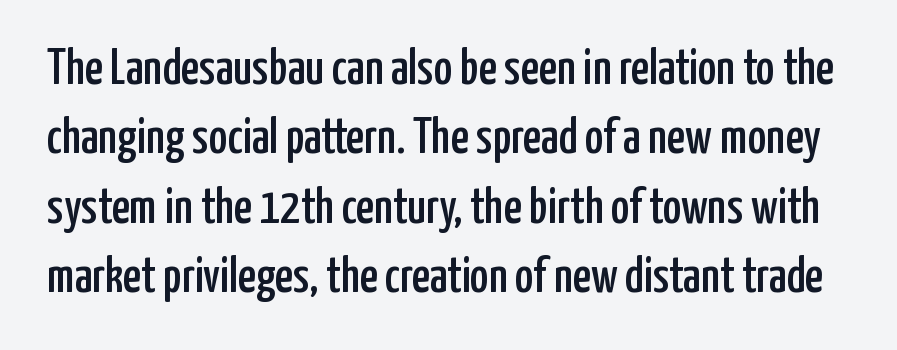
The image shows 50 px condensed sans-serif type, upright; set normal line spacing (1.39x), normal letter spacing, not underlined; low stroke contrast and a medium x-height.
